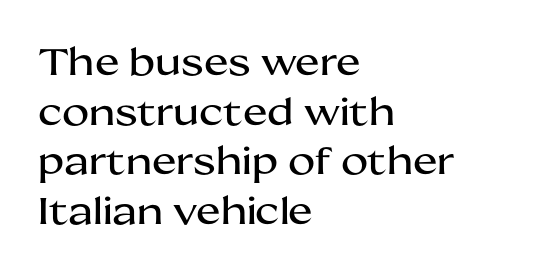
{"italic": "no", "width": "wide", "stroke_contrast": "medium", "x_height": "medium", "monospaced": "no", "underline": "no", "align": "left", "line_spacing": "normal", "line_spacing_ratio": 1.34, "letter_spacing": "normal", "letter_spacing_em": 0.0, "glyph_px": 37}
